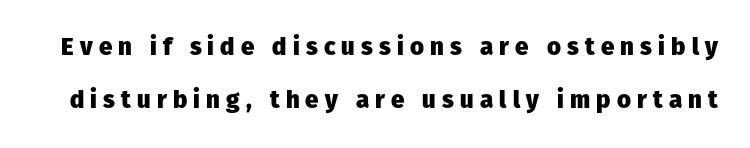
{"italic": "no", "bold": "yes", "underline": "no", "line_spacing": "loose", "line_spacing_ratio": 2.21, "letter_spacing": "wide", "letter_spacing_em": 0.26, "glyph_px": 24}
